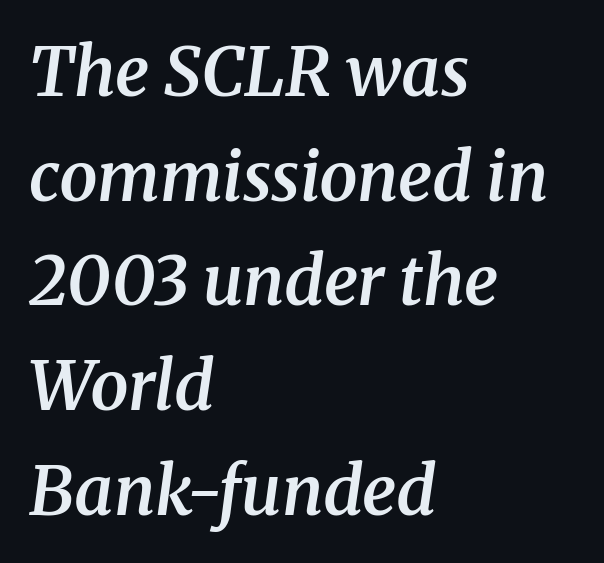
{"serif": "yes", "italic": "yes", "lean": "right", "slant_degrees": 8, "bold": "semi", "weight": "semibold", "width": "normal", "stroke_contrast": "medium", "x_height": "medium", "monospaced": "no", "underline": "no", "align": "left", "line_spacing": "normal", "line_spacing_ratio": 1.54, "letter_spacing": "normal", "letter_spacing_em": 0.0, "glyph_px": 68}
